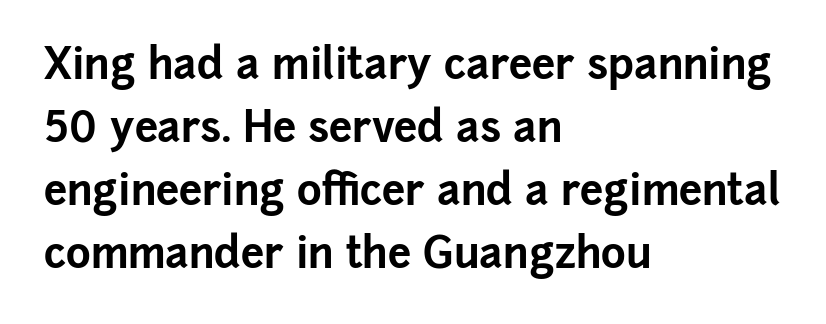
Q: Is the text bold? A: Yes.
Q: Is the text italic (slanted)? A: No, it is upright.
Q: Is the typeface a serif or a sans-serif typeface? A: Sans-serif.
Q: Is the text underlined? A: No.
Q: How is the paragraph aligned? A: Left-aligned.
Q: Is the spacing between letters normal or unusually wide? A: Normal.
Q: Is the spacing between lines tight, normal or loose? A: Normal.
Q: Width (condensed, normal, or wide)? A: Normal.
Q: Stroke contrast? A: Low.
Q: x-height? A: Medium.
Q: Monospaced? A: No.
